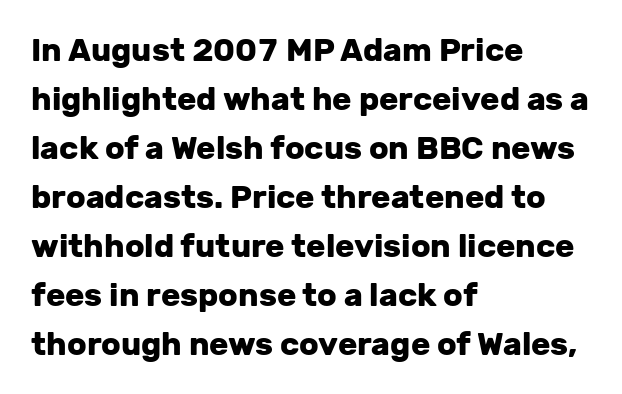
Q: Is the text bold? A: Yes.
Q: Is the text italic (slanted)? A: No, it is upright.
Q: Is the typeface a serif or a sans-serif typeface? A: Sans-serif.
Q: Is the text underlined? A: No.
Q: How is the paragraph aligned? A: Left-aligned.
Q: Is the spacing between letters normal or unusually wide? A: Normal.
Q: Is the spacing between lines tight, normal or loose? A: Normal.
Q: Width (condensed, normal, or wide)? A: Normal.
Q: Stroke contrast? A: Low.
Q: x-height? A: Medium.
Q: Monospaced? A: No.
